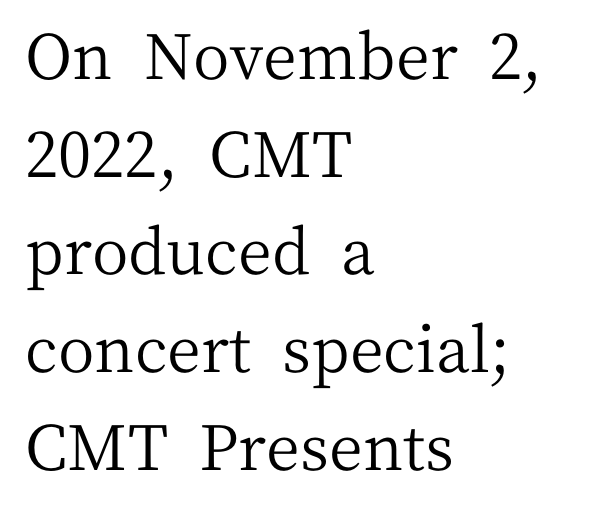
A bare baseline throughout the passage. Successive baselines arrive at the customary interval. Heft: none added — not bold. Looks like regular typesetting: each glyph gets only the width it needs. The rag falls on the right side of this text block. Spacing between characters is what you'd get straight out of the box.
